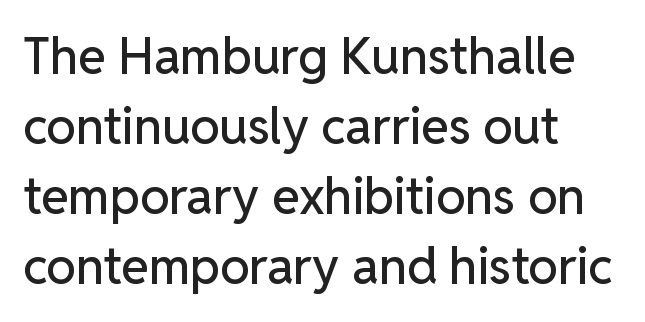
The text was rendered using a sans face with plain stroke endings. The tracking reads as untouched default to a designer's eye. Rows of type keep a routine distance in the vertical direction. A roman cut, with each character standing at attention. Here the designer chose a conventional face with non-uniform glyph widths.
